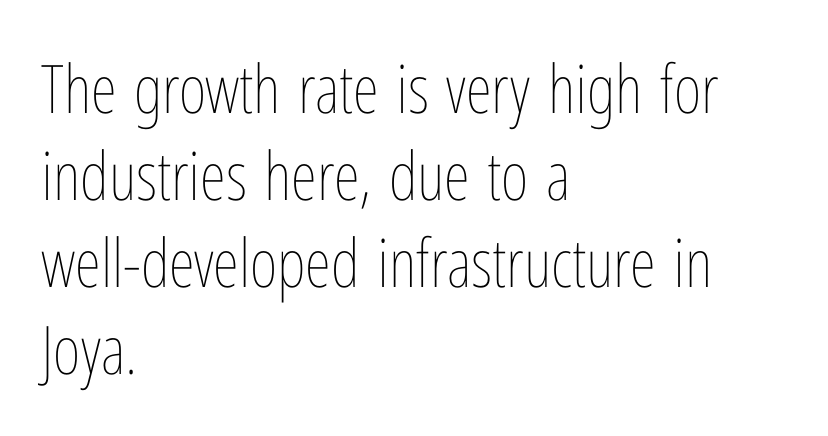
Q: Is the text bold? A: No.
Q: Is the text italic (slanted)? A: No, it is upright.
Q: Is the text underlined? A: No.
Q: How is the paragraph aligned? A: Left-aligned.
Q: Is the spacing between letters normal or unusually wide? A: Normal.
Q: Is the spacing between lines tight, normal or loose? A: Normal.
Q: Width (condensed, normal, or wide)? A: Condensed.
Q: Stroke contrast? A: Low.
Q: x-height? A: Medium.
Q: Monospaced? A: No.
